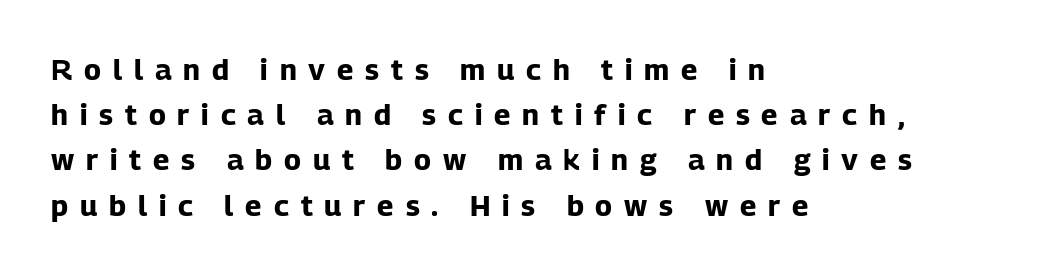
Q: Is the text bold? A: Yes.
Q: Is the text italic (slanted)? A: No, it is upright.
Q: Is the typeface a serif or a sans-serif typeface? A: Sans-serif.
Q: Is the text underlined? A: No.
Q: How is the paragraph aligned? A: Left-aligned.
Q: Is the spacing between letters normal or unusually wide? A: Unusually wide.
Q: Is the spacing between lines tight, normal or loose? A: Normal.
Q: Width (condensed, normal, or wide)? A: Normal.
Q: Stroke contrast? A: Low.
Q: x-height? A: Medium.
Q: Monospaced? A: No.
